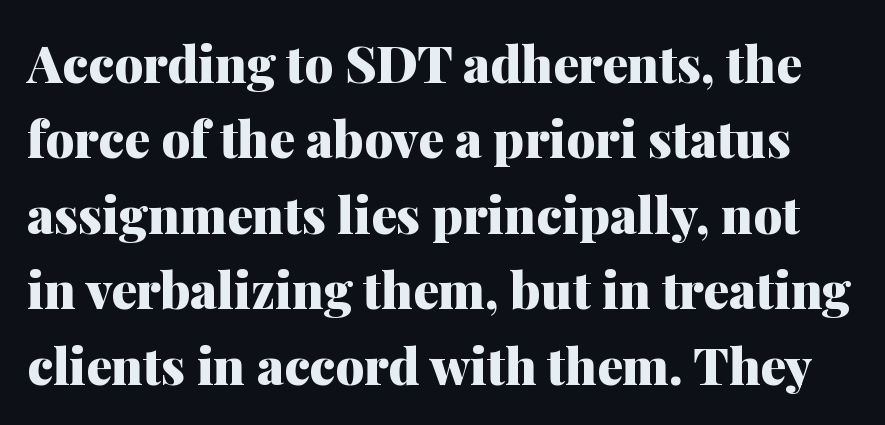
The image shows 51 px heavy serif type, upright; set normal line spacing (1.48x), normal letter spacing, not underlined; medium stroke contrast and a medium x-height.
